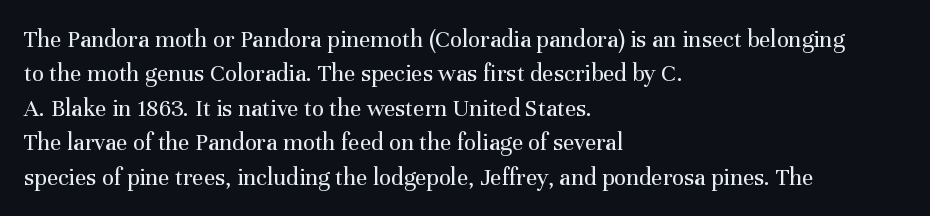
Spacing between characters is what you'd get straight out of the box. The passage shown is not underscored anywhere. The lines in this sample share a left origin and differ only in where they stop. The lines sit at an ordinary, default distance from one another. Is the type heavy? It reads as light-to-regular instead.
